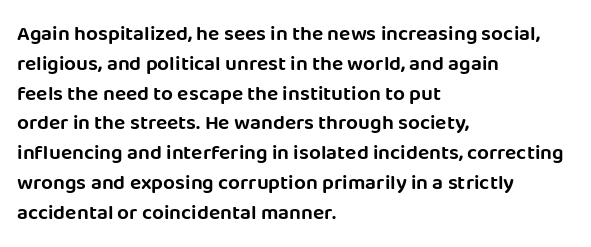
Q: Is the text italic (slanted)? A: No, it is upright.
Q: Is the text underlined? A: No.
Q: How is the paragraph aligned? A: Left-aligned.
Q: Is the spacing between letters normal or unusually wide? A: Normal.
Q: Is the spacing between lines tight, normal or loose? A: Normal.
